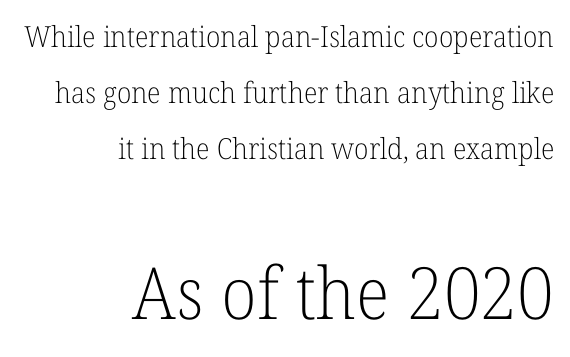
The image shows 72 px light serif type, upright; set right-aligned, loose line spacing (1.93x), normal letter spacing, not underlined; the second (bottom) block is 2.48x larger; low stroke contrast and a medium x-height.
